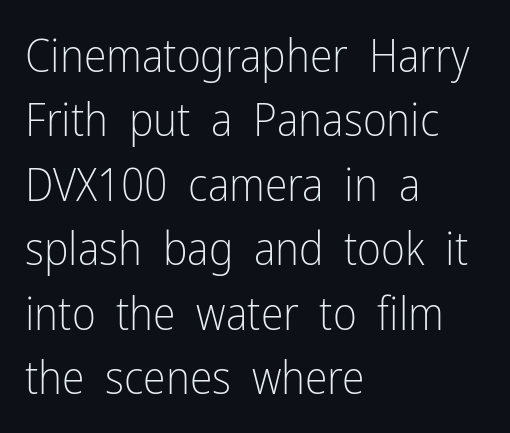
{"serif": "no", "italic": "no", "bold": "no", "weight": "light", "width": "condensed", "stroke_contrast": "low", "x_height": "medium", "monospaced": "no", "underline": "no", "align": "left", "line_spacing": "normal", "line_spacing_ratio": 1.4, "letter_spacing": "normal", "letter_spacing_em": 0.0, "glyph_px": 46}
